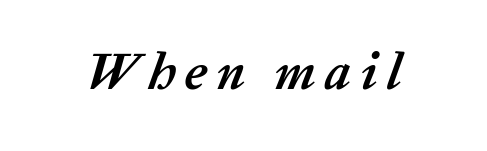
The letters advance in unequal steps, a hallmark of proportional type. The specimen omits any rule beneath the text block's lines. Weight check: bold — yes, fully. Italic: yes, the glyphs are oblique.
